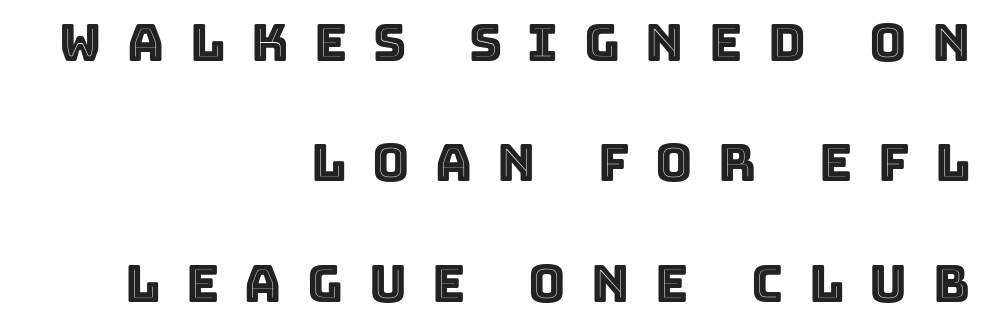
Q: Is the text italic (slanted)? A: No, it is upright.
Q: Is the text underlined? A: No.
Q: How is the paragraph aligned? A: Right-aligned.
Q: Is the spacing between letters normal or unusually wide? A: Unusually wide.
Q: Is the spacing between lines tight, normal or loose? A: Loose.
Q: Width (condensed, normal, or wide)? A: Normal.
Q: x-height? A: Large.
Q: Monospaced? A: No.
